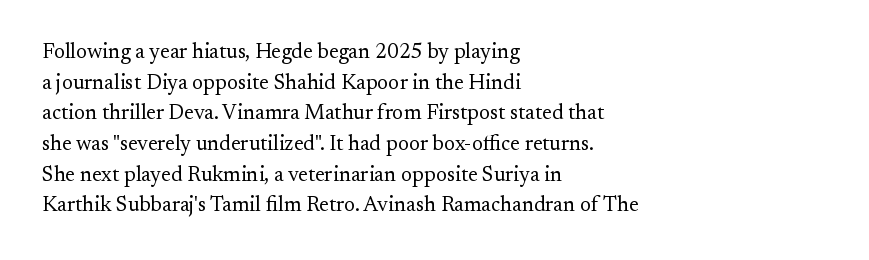
{"italic": "no", "bold": "no", "underline": "no", "align": "left", "line_spacing": "normal", "line_spacing_ratio": 1.46, "letter_spacing": "normal", "letter_spacing_em": 0.0, "glyph_px": 21}
